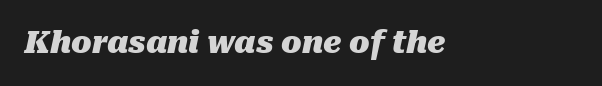
The image shows 30 px heavy type, italic (leaning right); set normal letter spacing, not underlined; medium stroke contrast and a medium x-height.
